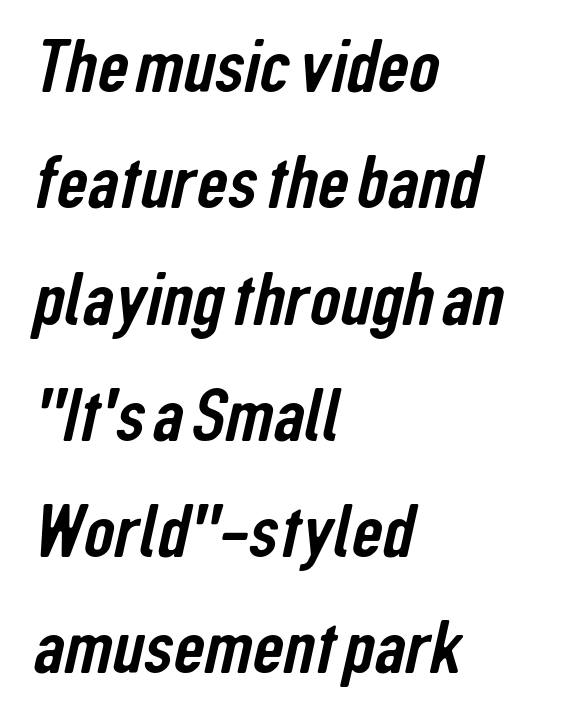
{"serif": "no", "width": "condensed", "stroke_contrast": "low", "x_height": "medium", "monospaced": "no", "underline": "no", "align": "left", "line_spacing": "normal", "line_spacing_ratio": 1.53, "letter_spacing": "normal", "letter_spacing_em": 0.0, "glyph_px": 76}
